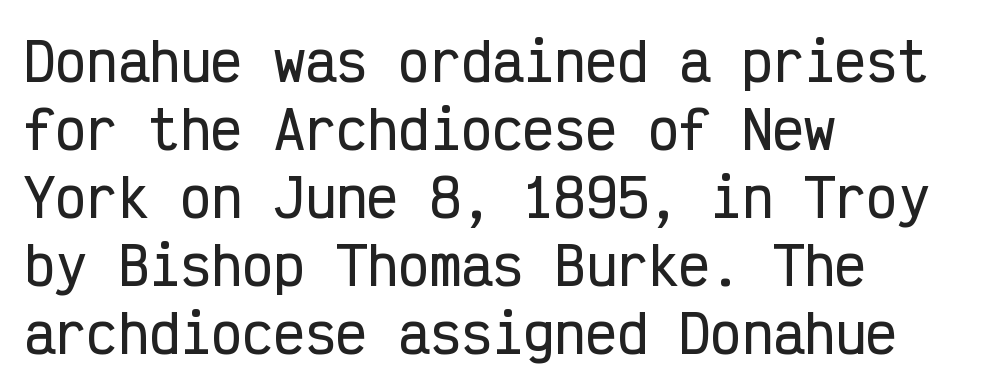
{"serif": "no", "italic": "no", "width": "condensed", "stroke_contrast": "low", "x_height": "medium", "monospaced": "yes", "underline": "no", "align": "left", "line_spacing": "normal", "line_spacing_ratio": 1.31, "letter_spacing": "normal", "letter_spacing_em": 0.0, "glyph_px": 52}
